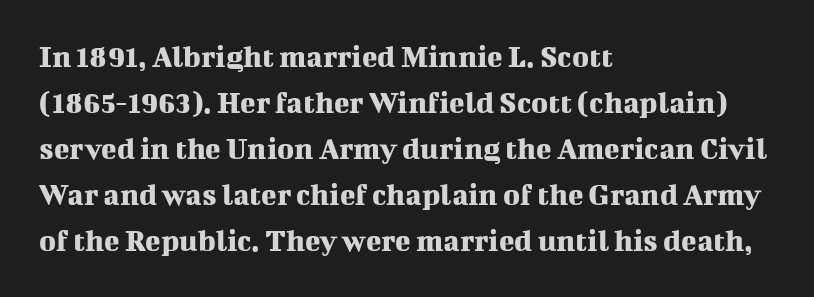
The image shows 32 px serif type, upright; set left-aligned, normal line spacing (1.44x), normal letter spacing, not underlined; medium stroke contrast and a medium x-height.
